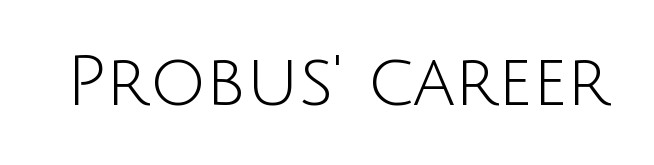
Classification — sans serif. Proportional: the letters do not fall into vertical columns. Only glyphs here, with clear space below each row. Nothing unusual about the tracking: characters are spaced as the font intends.
